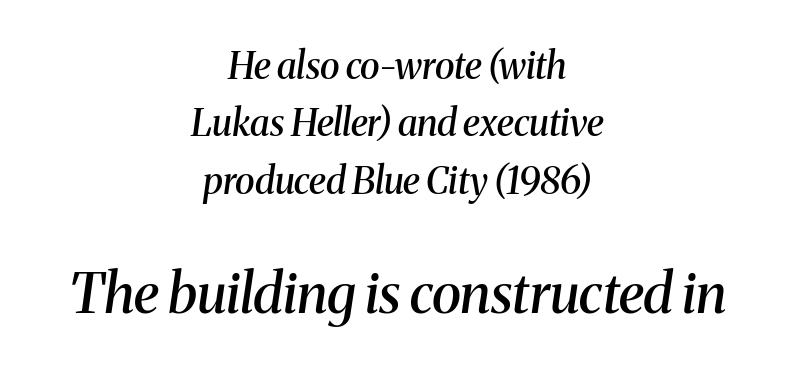
The image shows 55 px semibold serif type, italic (leaning right); set centered, normal line spacing (1.55x), normal letter spacing, not underlined; the second (bottom) block is 1.49x larger; medium stroke contrast and a medium x-height.
